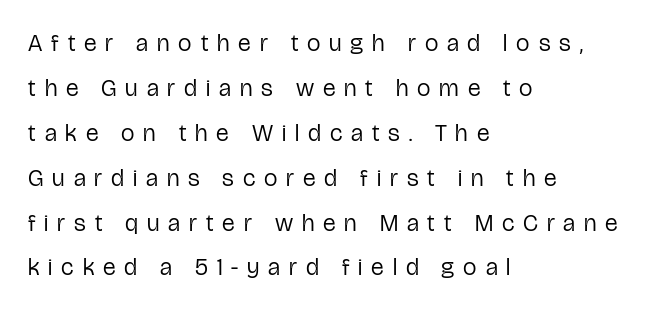
Tracking here is generous; glyphs stand well apart from one another. No italicization has been applied; the sample stays upright. The space beneath each line is pristine and unruled. The face looks like a standard text weight, possibly lighter. Notice how the passage keeps a crisp vertical edge on the left only.
